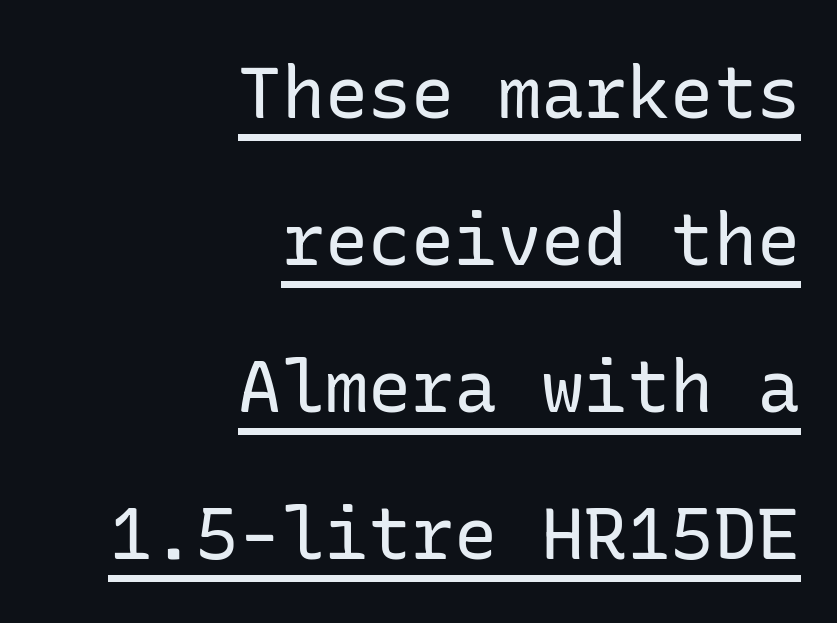
Horizontal bands of white between lines are thick stripes. Nothing sits at the stroke ends, so this counts as sans-serif. These lines keep a tight, regular rhythm from letter to letter. Line ends are locked; line starts wander. The glyphs are accompanied by a horizontal stroke just below them.
